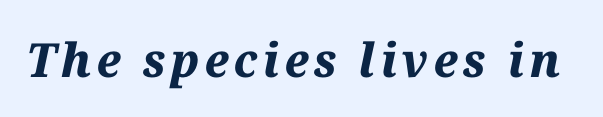
{"italic": "yes", "lean": "right", "slant_degrees": 12, "bold": "yes", "weight": "bold", "width": "normal", "stroke_contrast": "medium", "x_height": "medium", "monospaced": "no", "underline": "no", "glyph_px": 47}
